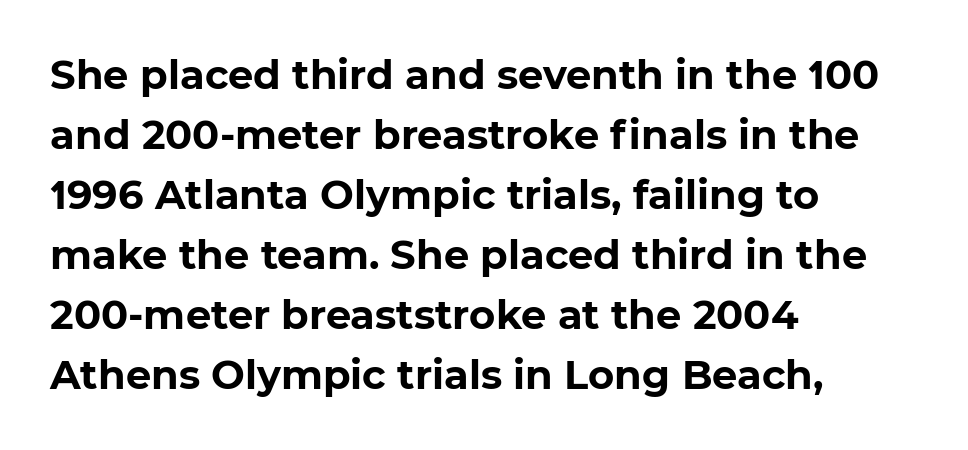
Typeset ragged right — the left edge is the straight one. Only glyphs here, with clear space below each row. The line-height multiplier appears to be the usual default. Each letter keeps its own natural width here, so spacing adapts to shape.
